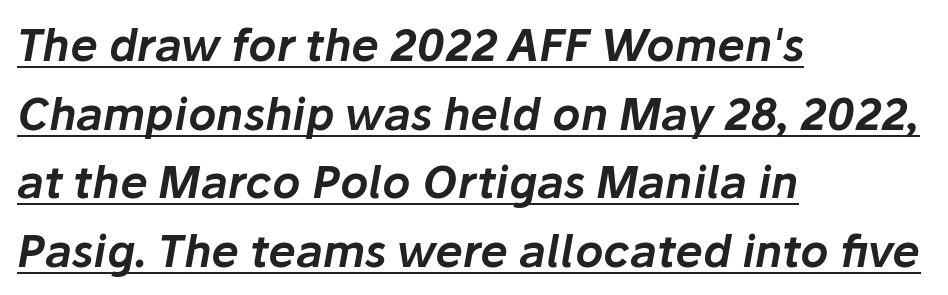
{"italic": "yes", "lean": "right", "slant_degrees": 10, "width": "normal", "stroke_contrast": "low", "x_height": "medium", "monospaced": "no", "underline": "yes", "align": "left", "line_spacing": "normal", "line_spacing_ratio": 1.56, "letter_spacing": "normal", "letter_spacing_em": 0.0, "glyph_px": 44}
